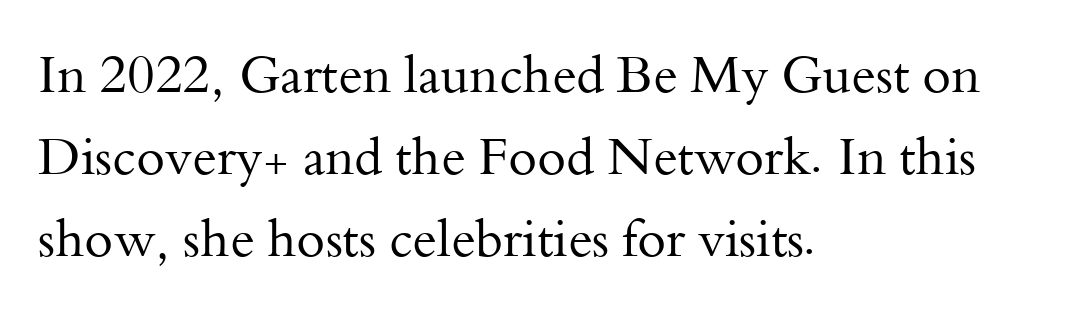
The image shows 52 px regular-weight serif type, upright; set left-aligned, normal line spacing (1.58x), normal letter spacing, not underlined; medium stroke contrast and a small x-height.
